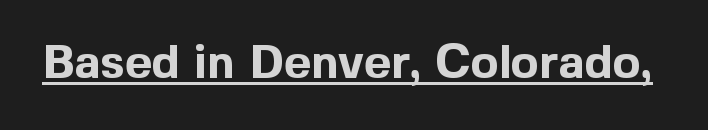
Q: Is the text bold? A: Yes.
Q: Is the text italic (slanted)? A: No, it is upright.
Q: Is the typeface a serif or a sans-serif typeface? A: Sans-serif.
Q: Is the text underlined? A: Yes.
Q: Is the spacing between letters normal or unusually wide? A: Normal.
Q: Width (condensed, normal, or wide)? A: Normal.
Q: x-height? A: Medium.
Q: Monospaced? A: No.
